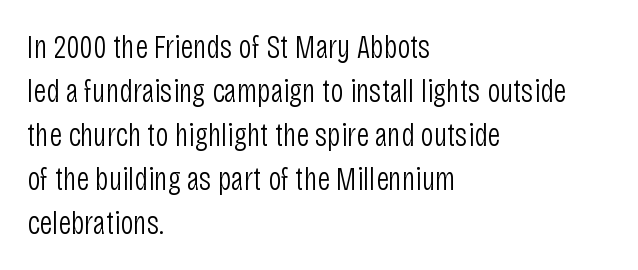
Q: Is the text bold? A: No.
Q: Is the text italic (slanted)? A: No, it is upright.
Q: Is the typeface a serif or a sans-serif typeface? A: Sans-serif.
Q: Is the text underlined? A: No.
Q: How is the paragraph aligned? A: Left-aligned.
Q: Is the spacing between letters normal or unusually wide? A: Normal.
Q: Is the spacing between lines tight, normal or loose? A: Normal.
Q: Width (condensed, normal, or wide)? A: Condensed.
Q: Stroke contrast? A: Low.
Q: x-height? A: Large.
Q: Monospaced? A: No.
